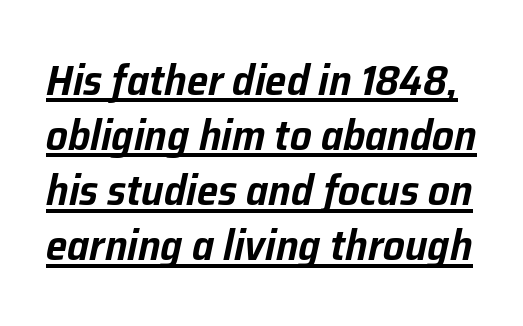
A typesetter would call this proportional, since set widths differ per character. Underlined type. Every character sits at an angle, as italics do. Does extra space separate the letters? No, they use regular spacing. Compared with typical paragraphs, the rows here are spaced about the same.
